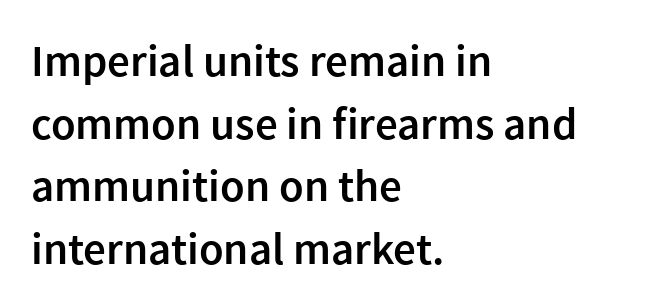
{"serif": "no", "italic": "no", "bold": "semi", "weight": "semibold", "width": "normal", "x_height": "medium", "monospaced": "no", "underline": "no", "align": "left", "line_spacing": "normal", "line_spacing_ratio": 1.39, "letter_spacing": "normal", "letter_spacing_em": 0.0, "glyph_px": 45}
